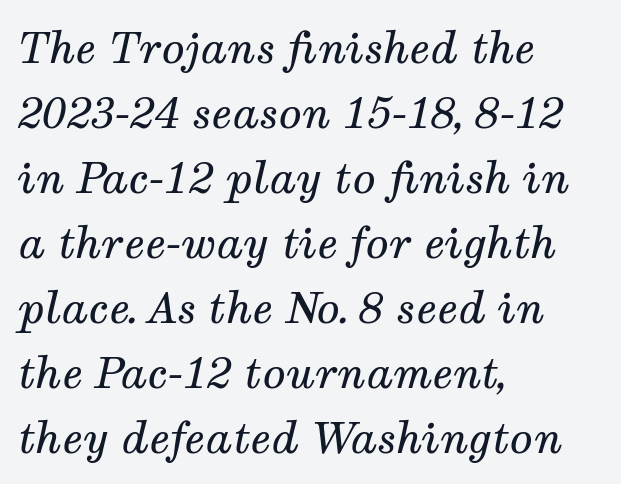
The image shows 43 px regular-weight serif type, italic (leaning right); set left-aligned, normal line spacing (1.51x), normal letter spacing, not underlined; medium stroke contrast and a medium x-height.
